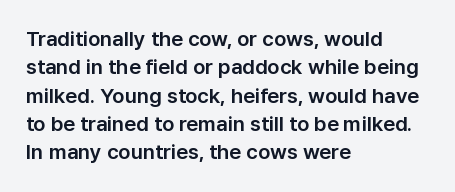
{"italic": "no", "underline": "no", "align": "left", "line_spacing": "normal", "line_spacing_ratio": 1.35, "letter_spacing": "normal", "letter_spacing_em": 0.0, "glyph_px": 21}
